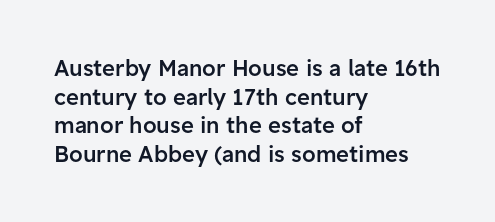
{"italic": "no", "bold": "semi", "underline": "no", "align": "left", "line_spacing": "normal", "line_spacing_ratio": 1.3, "letter_spacing": "normal", "letter_spacing_em": 0.0, "glyph_px": 22}
